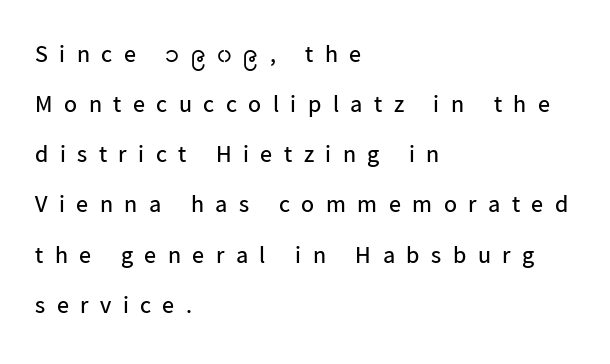
Q: Is the text bold? A: No.
Q: Is the text italic (slanted)? A: No, it is upright.
Q: Is the text underlined? A: No.
Q: How is the paragraph aligned? A: Left-aligned.
Q: Is the spacing between letters normal or unusually wide? A: Unusually wide.
Q: Is the spacing between lines tight, normal or loose? A: Loose.
